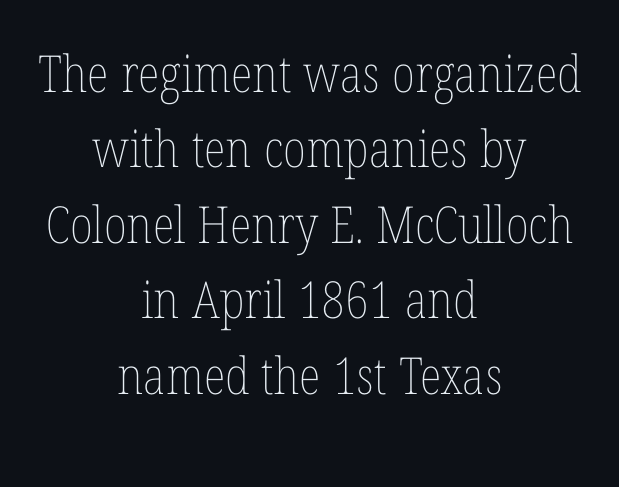
In terms of posture, this sample is upright. How are the letters spaced? Ordinarily, with no added tracking. Visually the block forms a symmetrical silhouette, jagged on both flanks. Regular leading. Stems and bowls with no extra thickness — not bold. Check the space under the baseline: it is left empty.
